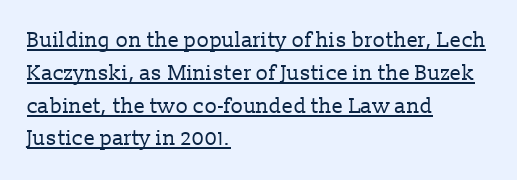
Q: Is the text bold? A: No.
Q: Is the text italic (slanted)? A: No, it is upright.
Q: Is the text underlined? A: Yes.
Q: How is the paragraph aligned? A: Left-aligned.
Q: Is the spacing between letters normal or unusually wide? A: Normal.
Q: Is the spacing between lines tight, normal or loose? A: Normal.
